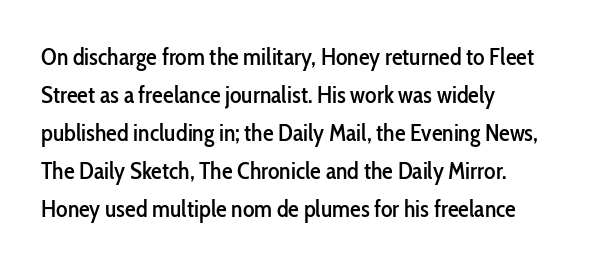
{"italic": "no", "underline": "no", "align": "left", "line_spacing": "normal", "line_spacing_ratio": 1.58, "letter_spacing": "normal", "letter_spacing_em": 0.0, "glyph_px": 24}
